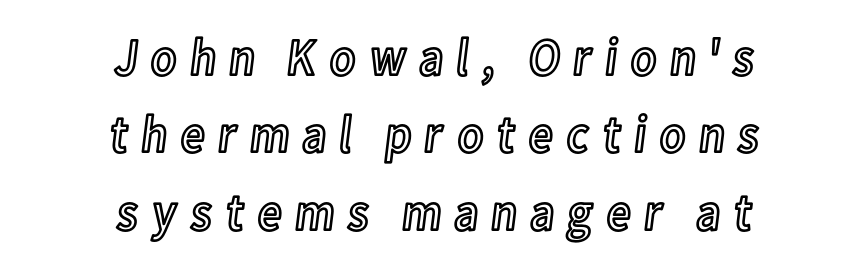
Q: Is the text italic (slanted)? A: Yes.
Q: Is the text underlined? A: No.
Q: How is the paragraph aligned? A: Centered.
Q: Is the spacing between letters normal or unusually wide? A: Unusually wide.
Q: Is the spacing between lines tight, normal or loose? A: Normal.
Q: Width (condensed, normal, or wide)? A: Condensed.
Q: x-height? A: Medium.
Q: Monospaced? A: No.
